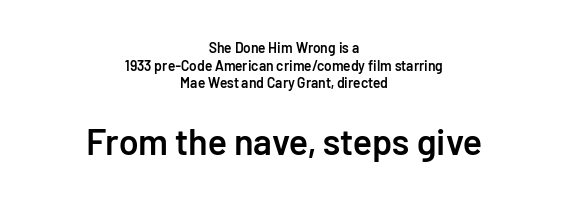
{"serif": "no", "italic": "no", "bold": "semi", "weight": "semibold", "width": "normal", "stroke_contrast": "low", "x_height": "medium", "monospaced": "no", "underline": "no", "align": "center", "line_spacing": "normal", "line_spacing_ratio": 1.26, "letter_spacing": "normal", "letter_spacing_em": 0.0, "larger_block": "second", "size_ratio": 2.57, "glyph_px": 36}
